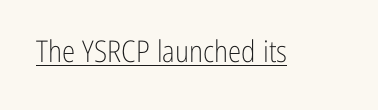
Q: Is the text bold? A: No.
Q: Is the text italic (slanted)? A: No, it is upright.
Q: Is the typeface a serif or a sans-serif typeface? A: Sans-serif.
Q: Is the text underlined? A: Yes.
Q: Is the spacing between letters normal or unusually wide? A: Normal.
Q: Width (condensed, normal, or wide)? A: Condensed.
Q: Stroke contrast? A: Low.
Q: x-height? A: Medium.
Q: Monospaced? A: No.
